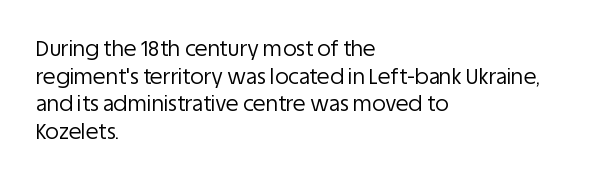
The image shows 21 px text type, upright; set left-aligned, normal line spacing (1.31x), normal letter spacing, not underlined.
